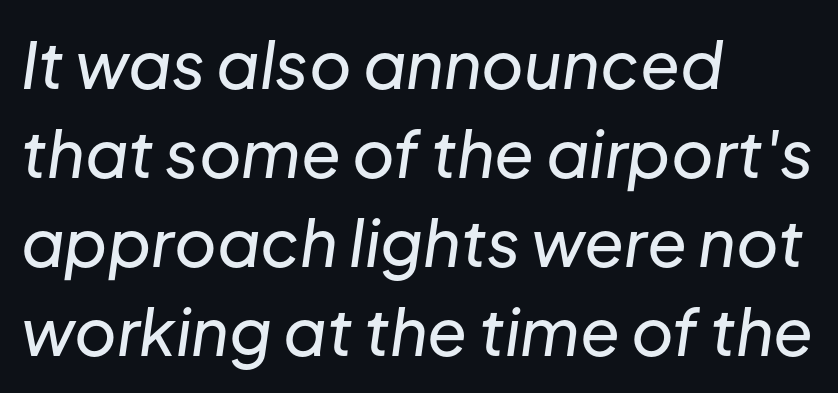
{"italic": "yes", "lean": "right", "slant_degrees": 8, "width": "normal", "stroke_contrast": "low", "x_height": "medium", "monospaced": "no", "underline": "no", "align": "left", "line_spacing": "normal", "line_spacing_ratio": 1.37, "letter_spacing": "normal", "letter_spacing_em": 0.0, "glyph_px": 65}
